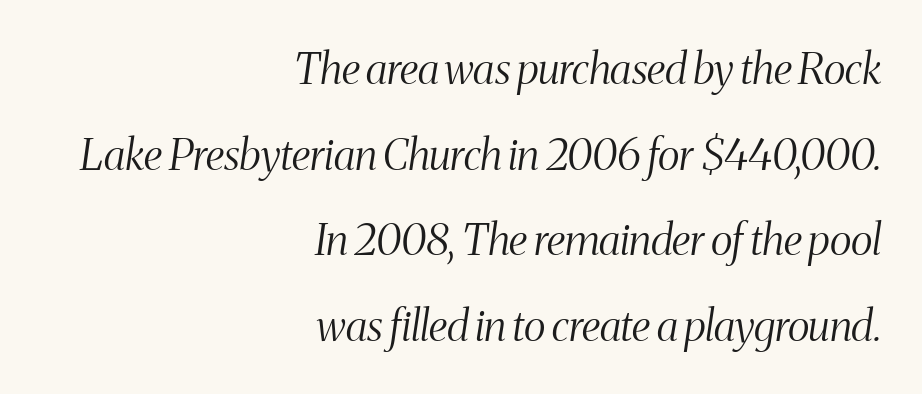
Q: Is the text bold? A: No.
Q: Is the text italic (slanted)? A: Yes, it leans right by about 8 degrees.
Q: Is the typeface a serif or a sans-serif typeface? A: Serif.
Q: Is the text underlined? A: No.
Q: How is the paragraph aligned? A: Right-aligned.
Q: Is the spacing between letters normal or unusually wide? A: Normal.
Q: Is the spacing between lines tight, normal or loose? A: Loose.
Q: Width (condensed, normal, or wide)? A: Condensed.
Q: Stroke contrast? A: Medium.
Q: x-height? A: Medium.
Q: Monospaced? A: No.
